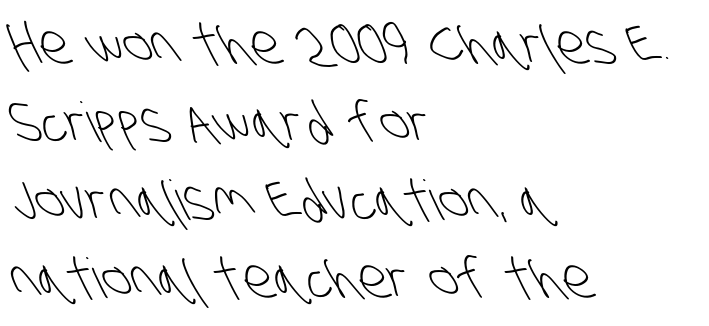
{"serif": "no", "bold": "no", "weight": "light", "width": "condensed", "stroke_contrast": "low", "x_height": "large", "monospaced": "no", "underline": "no", "align": "left", "line_spacing": "normal", "line_spacing_ratio": 1.42, "letter_spacing": "normal", "letter_spacing_em": 0.0, "glyph_px": 55}
